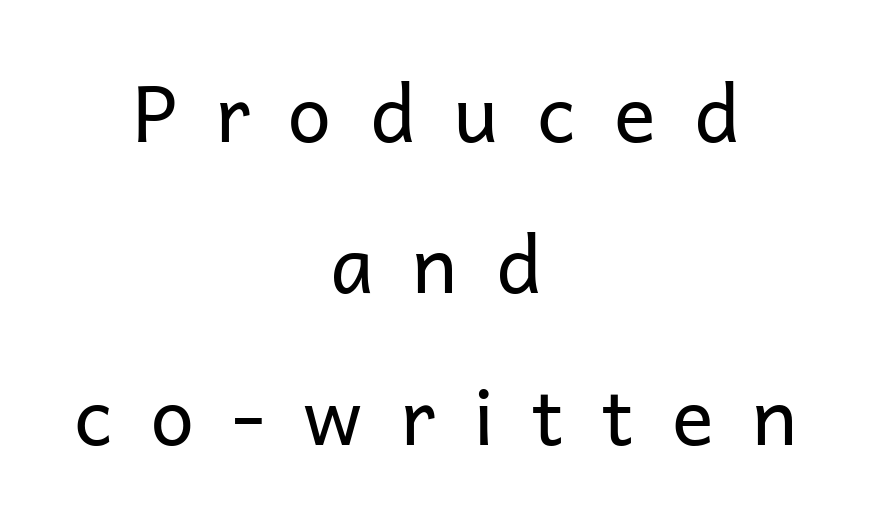
The font sits on the lighter half of the weight spectrum, regular included. This sample trades compactness for vertical openness between lines. How are the letters spaced? Widely, with obvious added tracking. Nothing sits at the stroke ends, so this counts as sans-serif.
